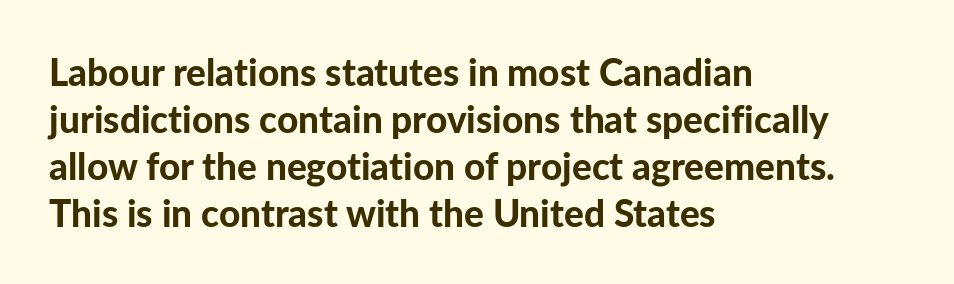
The image shows 37 px bold sans-serif type, upright; set left-aligned, normal line spacing (1.27x), normal letter spacing, not underlined; low stroke contrast and a medium x-height.
